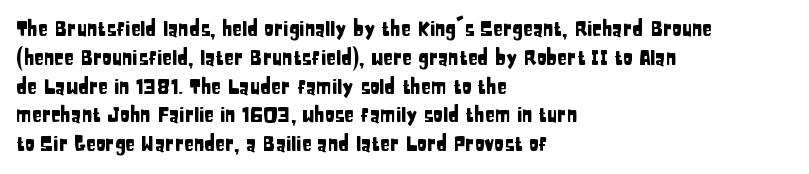
{"italic": "no", "underline": "no", "align": "left", "line_spacing": "normal", "line_spacing_ratio": 1.44, "letter_spacing": "normal", "letter_spacing_em": 0.0, "glyph_px": 20}
